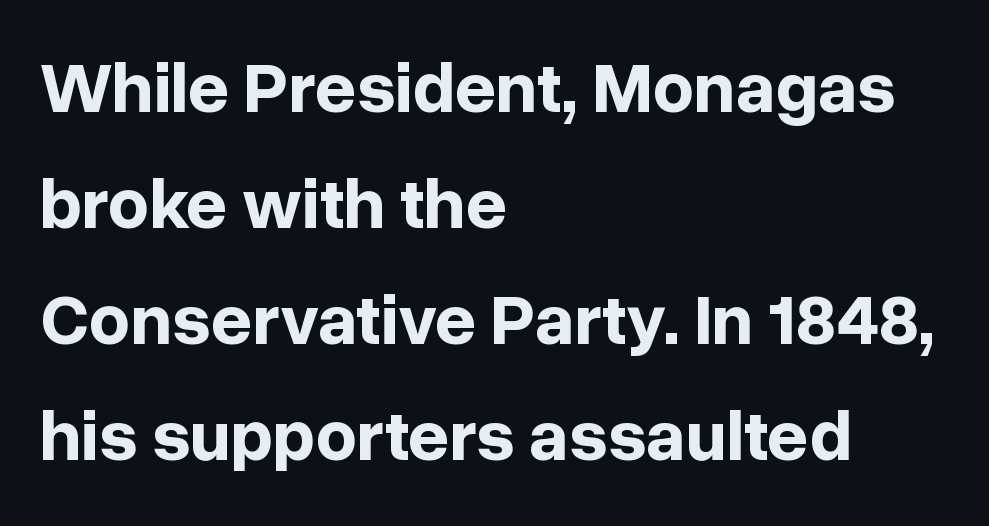
Here the designer chose a conventional face with non-uniform glyph widths. Heavy, bold letterforms. The lines in this sample share a left origin and differ only in where they stop. Descenders hang freely into open space.
